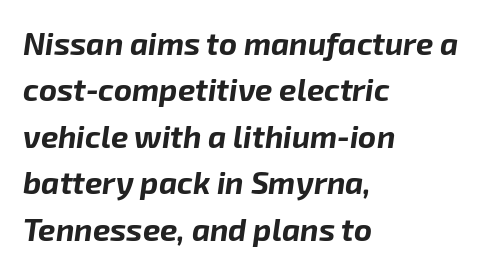
The image shows 31 px bold type, italic (leaning right); set left-aligned, normal line spacing (1.5x), normal letter spacing, not underlined; low stroke contrast and a medium x-height.
